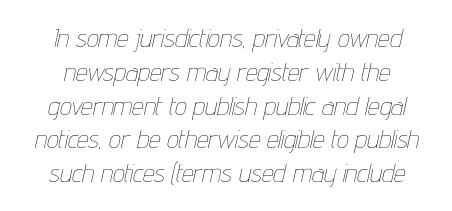
The image shows 26 px text type, italic (leaning right); set normal line spacing (1.3x), normal letter spacing, not underlined.
